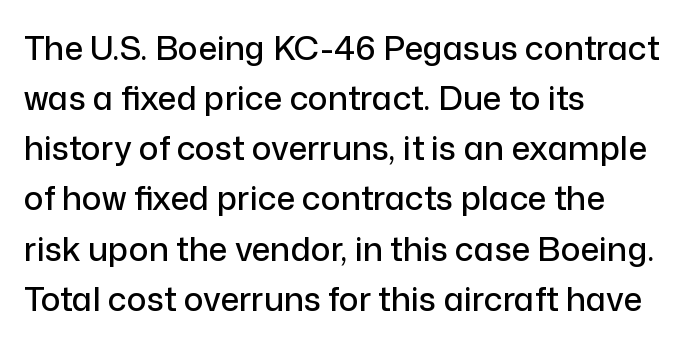
No word sits above an underline. Tall strokes in this sample are plumb rather than angled. Do the characters align in a grid? No, the font is proportional. Serifs: no, the terminals of the letterforms are clean.
